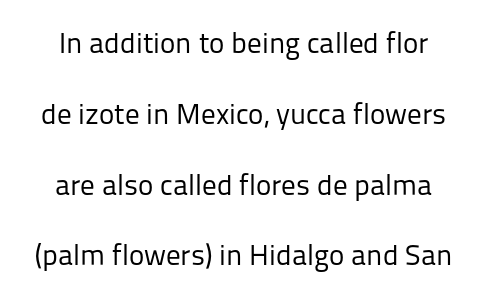
{"serif": "no", "italic": "no", "bold": "no", "weight": "regular", "width": "normal", "stroke_contrast": "low", "x_height": "medium", "monospaced": "no", "underline": "no", "line_spacing": "loose", "line_spacing_ratio": 2.44, "letter_spacing": "normal", "letter_spacing_em": 0.0, "glyph_px": 29}
